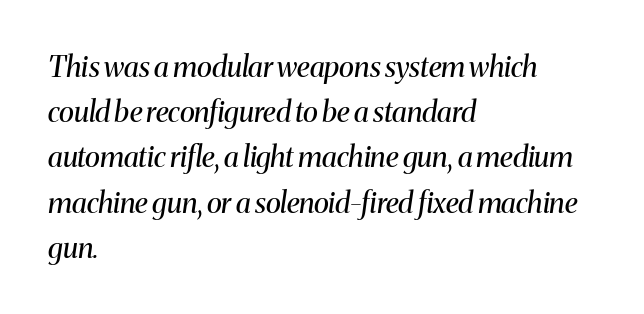
Italic: yes, the glyphs are oblique. Stroke terminals: seriffed. Clear beneath every line of the passage. The paragraph has a hard left edge and a soft right edge.
